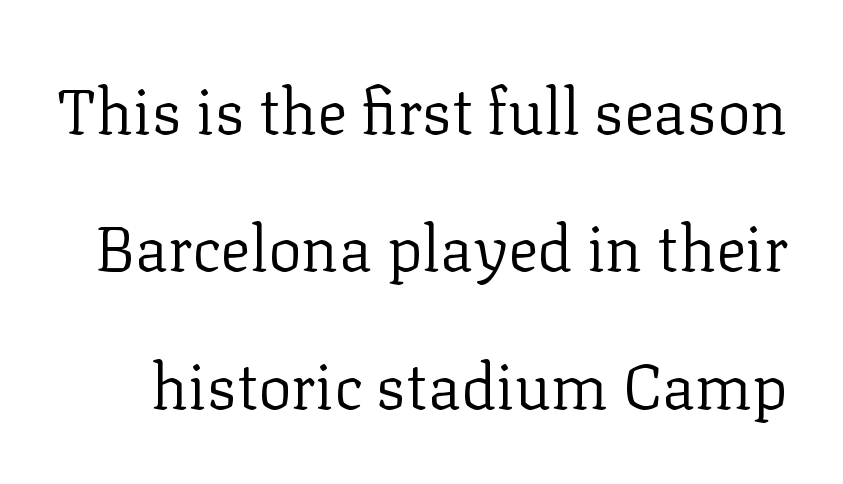
{"serif": "yes", "italic": "no", "bold": "no", "weight": "regular", "width": "normal", "stroke_contrast": "low", "x_height": "medium", "monospaced": "no", "underline": "no", "line_spacing": "loose", "line_spacing_ratio": 2.18, "letter_spacing": "normal", "letter_spacing_em": 0.0, "glyph_px": 63}
